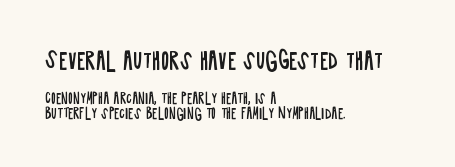
Q: Is the text bold? A: No.
Q: Is the text italic (slanted)? A: No, it is upright.
Q: Is the text underlined? A: No.
Q: How is the paragraph aligned? A: Left-aligned.
Q: Is the spacing between letters normal or unusually wide? A: Normal.
Q: Is the spacing between lines tight, normal or loose? A: Tight.
Q: Which block of text is set in a larger size, the first (top) or the second (bottom)? A: The first (top) one.
